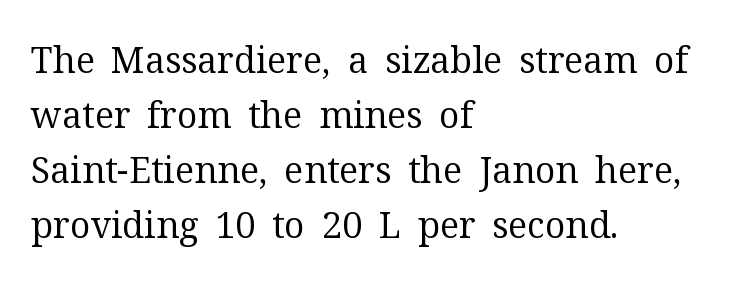
Compared with typical paragraphs, the rows here are spaced about the same. These lines are rendered in a variable-pitch font. Layout note: lines flush left. Unlike italic type, these characters show no tilt at all.
